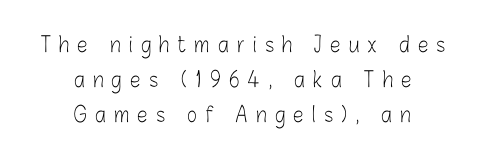
The image shows 21 px text type, upright; set centered, normal line spacing (1.66x), unusually wide letter spacing (+0.4 em), not underlined.
